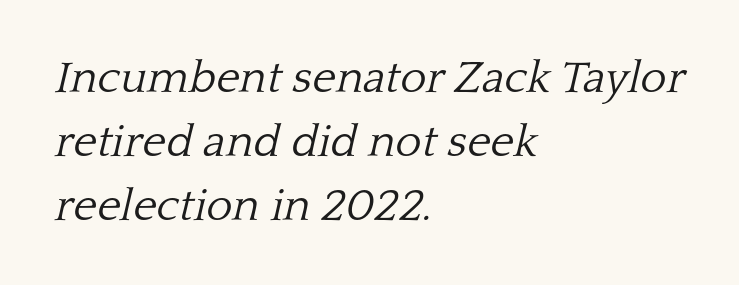
{"serif": "yes", "italic": "yes", "lean": "right", "slant_degrees": 13, "bold": "no", "weight": "light", "width": "normal", "stroke_contrast": "low", "x_height": "medium", "monospaced": "no", "underline": "no", "align": "left", "line_spacing": "normal", "line_spacing_ratio": 1.42, "letter_spacing": "normal", "letter_spacing_em": 0.0, "glyph_px": 45}
